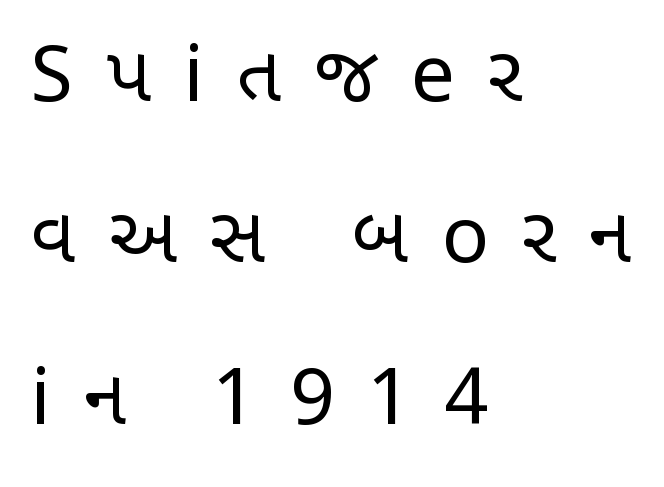
The image shows 78 px regular-weight, condensed sans-serif type, upright; set left-aligned, loose line spacing (2.07x), unusually wide letter spacing (+0.42 em), not underlined; low stroke contrast and a large x-height.
